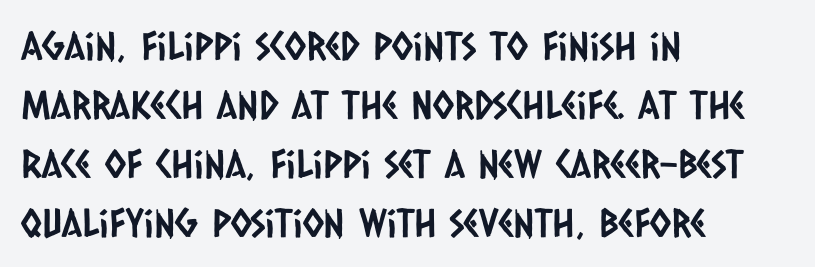
Think of a printed novel: that variable character pitch is what you see here. Short and long lines alike share a common starting point at left. The line texture is even and compact thanks to regular tracking. Has an underline been added? It has not. Compared with typical paragraphs, the rows here are spaced about the same.
